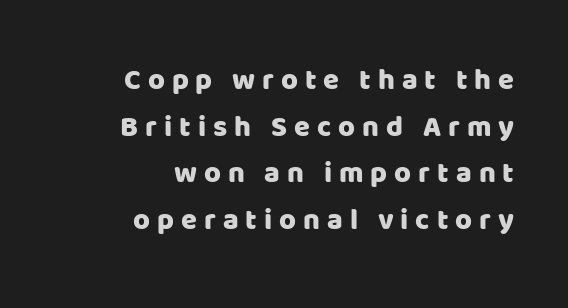
Q: Is the text italic (slanted)? A: No, it is upright.
Q: Is the typeface a serif or a sans-serif typeface? A: Sans-serif.
Q: Is the text underlined? A: No.
Q: How is the paragraph aligned? A: Right-aligned.
Q: Is the spacing between letters normal or unusually wide? A: Unusually wide.
Q: Is the spacing between lines tight, normal or loose? A: Normal.
Q: Width (condensed, normal, or wide)? A: Normal.
Q: Stroke contrast? A: Low.
Q: x-height? A: Large.
Q: Monospaced? A: No.
